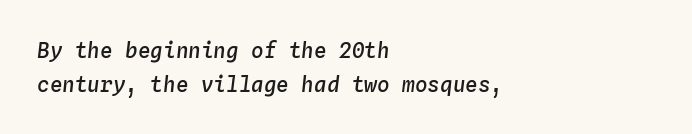
Q: Is the text bold? A: Semi-bold.
Q: Is the text italic (slanted)? A: Yes, it leans right by about 4 degrees.
Q: Is the text underlined? A: No.
Q: How is the paragraph aligned? A: Left-aligned.
Q: Is the spacing between letters normal or unusually wide? A: Normal.
Q: Is the spacing between lines tight, normal or loose? A: Normal.
